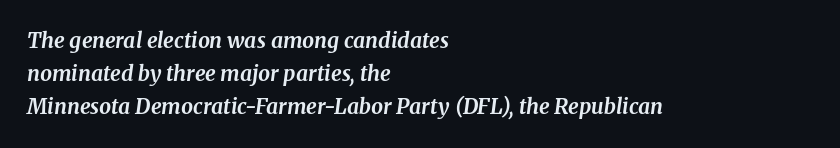
{"italic": "yes", "lean": "right", "slant_degrees": 8, "bold": "yes", "underline": "no", "align": "left", "line_spacing": "normal", "line_spacing_ratio": 1.58, "letter_spacing": "normal", "letter_spacing_em": 0.0, "glyph_px": 21}
